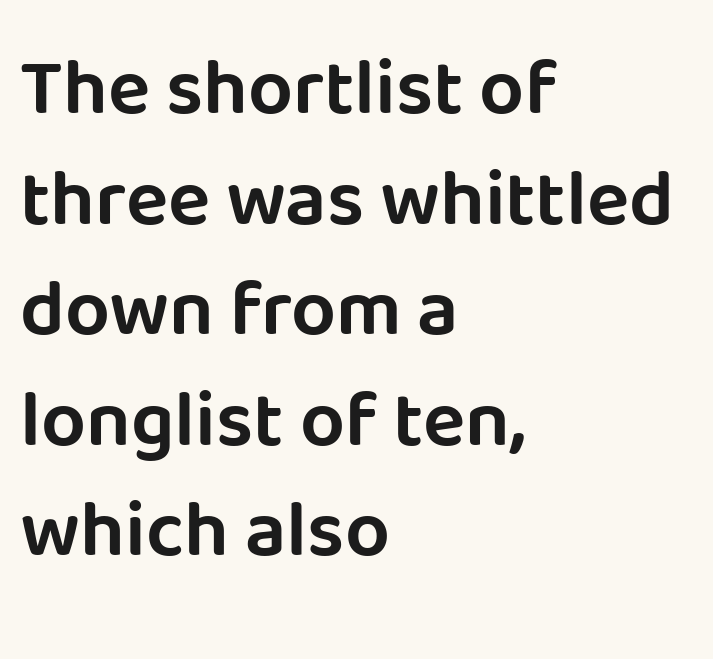
{"serif": "no", "italic": "no", "width": "normal", "stroke_contrast": "low", "x_height": "large", "monospaced": "no", "underline": "no", "align": "left", "line_spacing": "normal", "line_spacing_ratio": 1.4, "letter_spacing": "normal", "letter_spacing_em": 0.0, "glyph_px": 79}
